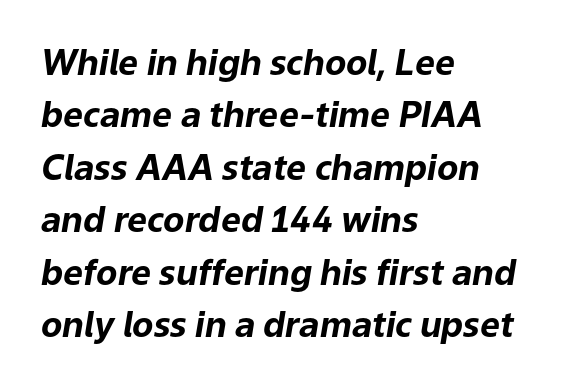
Q: Is the text bold? A: Yes.
Q: Is the text italic (slanted)? A: Yes, it leans right by about 9 degrees.
Q: Is the text underlined? A: No.
Q: How is the paragraph aligned? A: Left-aligned.
Q: Is the spacing between letters normal or unusually wide? A: Normal.
Q: Is the spacing between lines tight, normal or loose? A: Normal.
Q: Width (condensed, normal, or wide)? A: Normal.
Q: Stroke contrast? A: Low.
Q: x-height? A: Medium.
Q: Monospaced? A: No.
